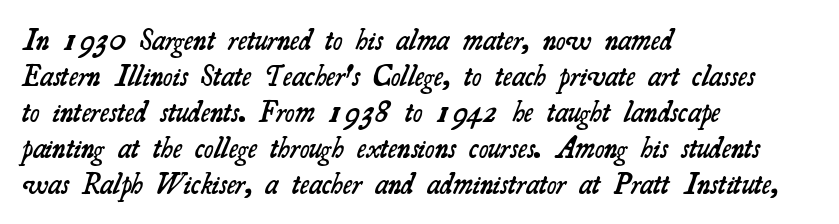
Q: Is the text bold? A: Semi-bold.
Q: Is the typeface a serif or a sans-serif typeface? A: Serif.
Q: Is the text underlined? A: No.
Q: How is the paragraph aligned? A: Left-aligned.
Q: Is the spacing between letters normal or unusually wide? A: Normal.
Q: Width (condensed, normal, or wide)? A: Normal.
Q: Stroke contrast? A: Medium.
Q: x-height? A: Small.
Q: Monospaced? A: No.
